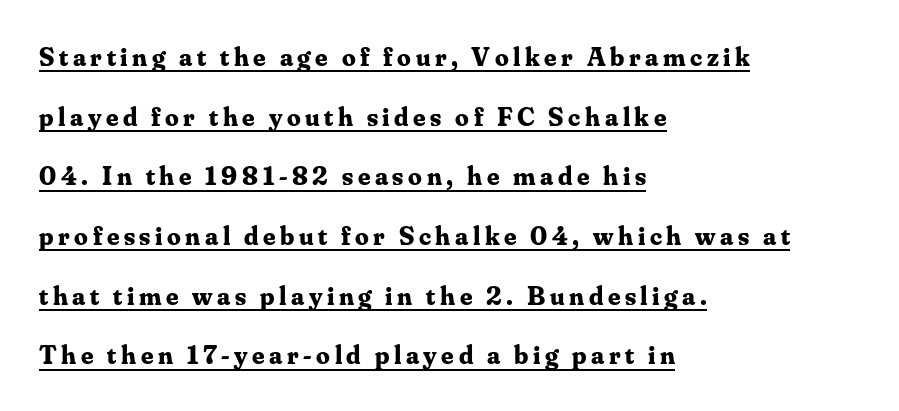
{"italic": "no", "bold": "yes", "underline": "yes", "align": "left", "line_spacing": "loose", "line_spacing_ratio": 2.21, "glyph_px": 27}
